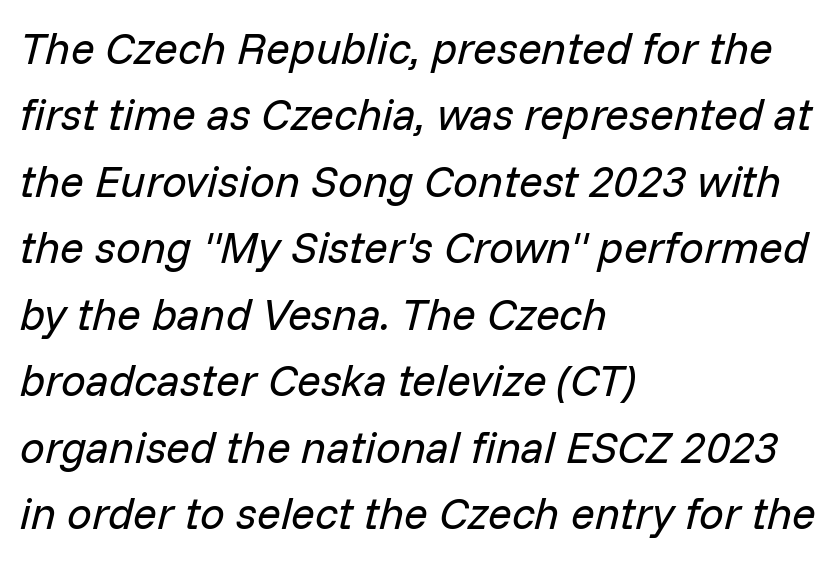
{"italic": "yes", "lean": "right", "slant_degrees": 14, "bold": "no", "weight": "regular", "width": "normal", "stroke_contrast": "low", "x_height": "medium", "monospaced": "no", "underline": "no", "align": "left", "line_spacing": "normal", "line_spacing_ratio": 1.51, "letter_spacing": "normal", "letter_spacing_em": 0.0, "glyph_px": 44}
